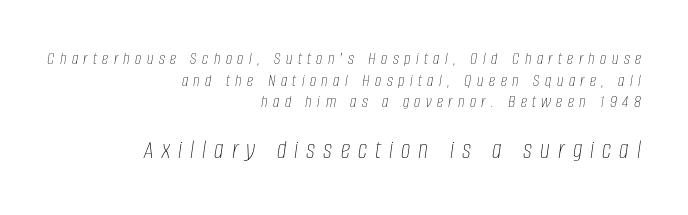
Type size steps up from the first block to the second. The paragraph has a hard right edge and a soft left edge. The typography opts for an oblique posture over an upright one. The horizontal fit of the characters is loose and conspicuously gappy. Beneath every word, the page is bare.
